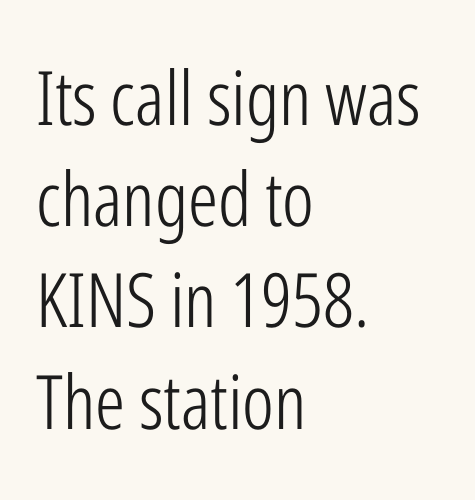
Q: Is the text bold? A: No.
Q: Is the text italic (slanted)? A: No, it is upright.
Q: Is the typeface a serif or a sans-serif typeface? A: Sans-serif.
Q: Is the text underlined? A: No.
Q: How is the paragraph aligned? A: Left-aligned.
Q: Is the spacing between letters normal or unusually wide? A: Normal.
Q: Is the spacing between lines tight, normal or loose? A: Normal.
Q: Width (condensed, normal, or wide)? A: Condensed.
Q: Stroke contrast? A: Low.
Q: x-height? A: Medium.
Q: Monospaced? A: No.
